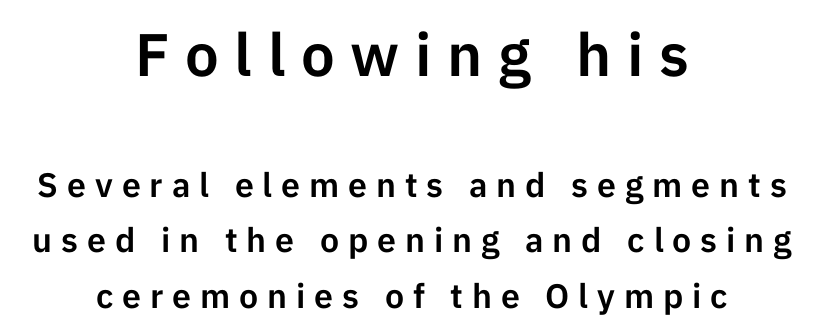
The block of text has a typical density, with ordinary space between rows. You get the large type first, then a drop to smaller type. The face used here is proportionally spaced, like ordinary book or web type. The paragraph shown floats in the horizontal middle. These lines were composed using upright roman letters. In terms of letterform style, serifs are entirely absent.
